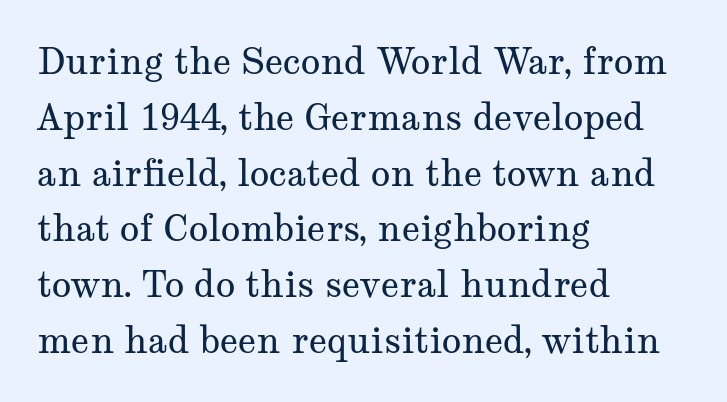
{"serif": "yes", "italic": "no", "bold": "no", "weight": "regular", "width": "wide", "stroke_contrast": "medium", "x_height": "medium", "monospaced": "no", "underline": "no", "align": "left", "line_spacing": "normal", "line_spacing_ratio": 1.55, "letter_spacing": "normal", "letter_spacing_em": 0.0, "glyph_px": 36}
